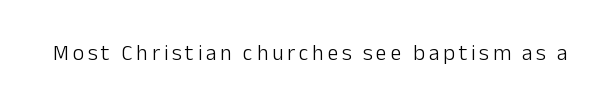
Q: Is the text bold? A: No.
Q: Is the text italic (slanted)? A: No, it is upright.
Q: Is the text underlined? A: No.
